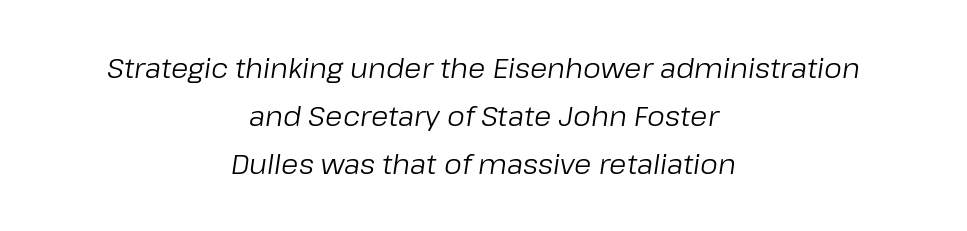
Q: Is the text bold? A: No.
Q: Is the text italic (slanted)? A: Yes, it leans right by about 8 degrees.
Q: Is the text underlined? A: No.
Q: How is the paragraph aligned? A: Centered.
Q: Is the spacing between letters normal or unusually wide? A: Normal.
Q: Width (condensed, normal, or wide)? A: Normal.
Q: Stroke contrast? A: Low.
Q: x-height? A: Medium.
Q: Monospaced? A: No.
